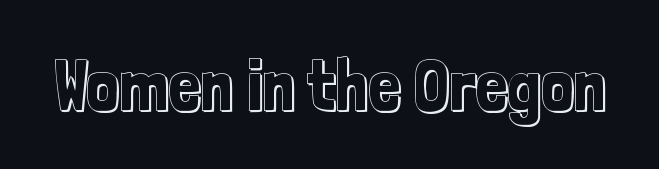
Check under the words: just untouched page. Words appear dense and cohesive because spacing is normal. A roman cut, with each character standing at attention. Character widths vary here, with narrow letters taking less room than wide ones.
